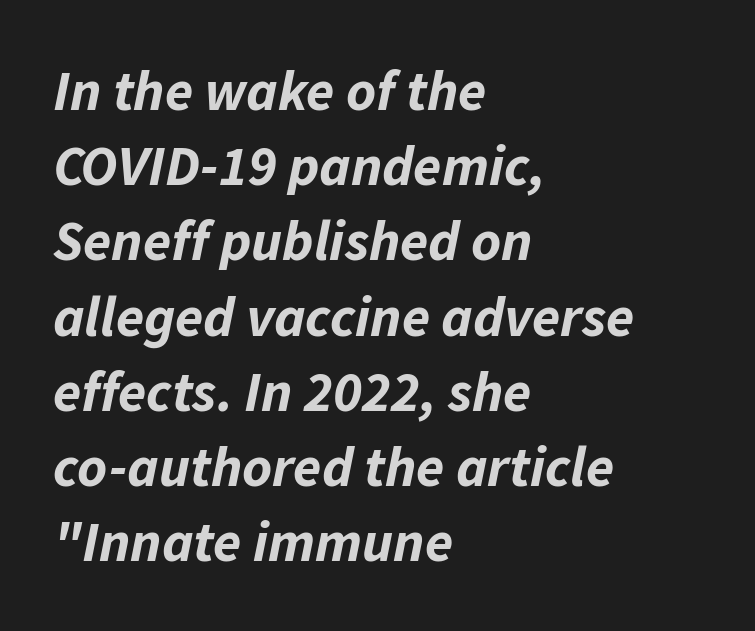
Leading: standard. No word sits above an underline. Every letter is thick-stroked: bold, no question. Tall strokes in this sample are angled rather than plumb. This rendering uses left alignment, leaving the right contour irregular.
